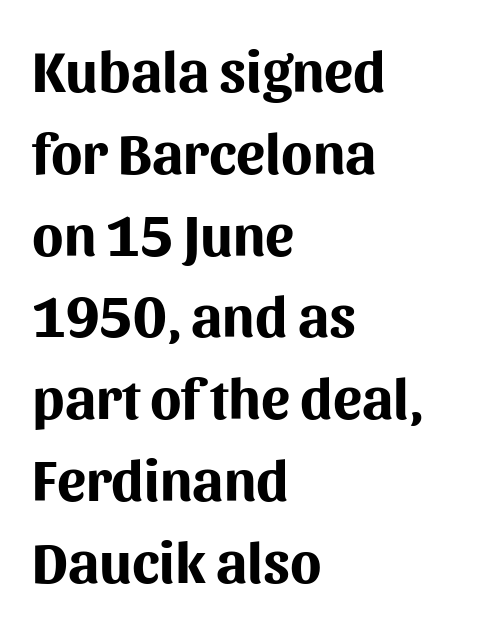
The image shows 58 px bold sans-serif type, upright; set left-aligned, normal line spacing (1.41x), normal letter spacing, not underlined; medium stroke contrast and a medium x-height.
